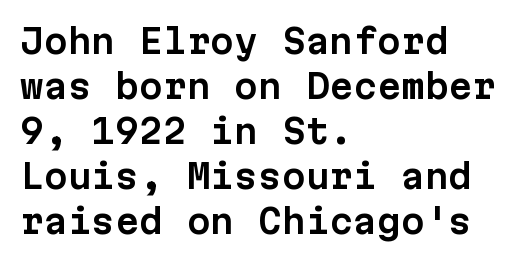
Q: Is the text italic (slanted)? A: No, it is upright.
Q: Is the typeface a serif or a sans-serif typeface? A: Sans-serif.
Q: Is the text underlined? A: No.
Q: How is the paragraph aligned? A: Left-aligned.
Q: Is the spacing between letters normal or unusually wide? A: Normal.
Q: Is the spacing between lines tight, normal or loose? A: Normal.
Q: Width (condensed, normal, or wide)? A: Normal.
Q: Stroke contrast? A: Low.
Q: x-height? A: Medium.
Q: Monospaced? A: Yes.
